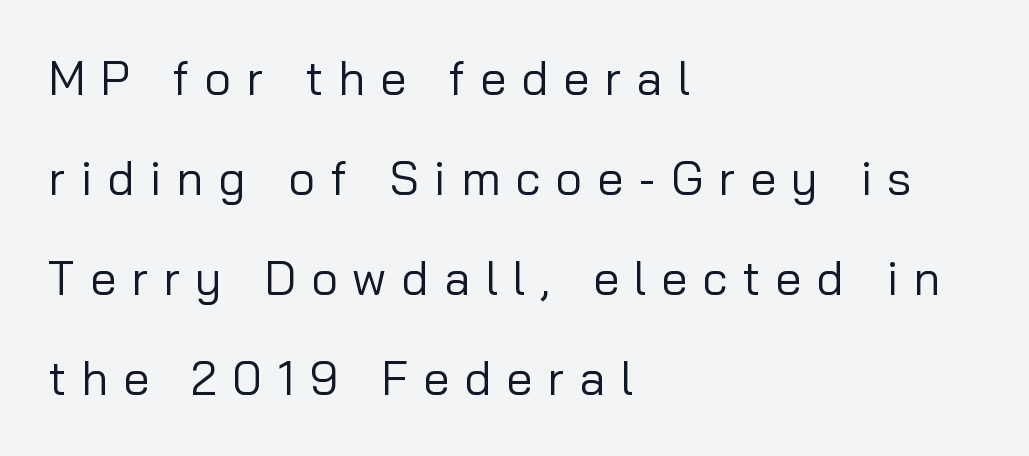
Are there feet on the stems? There aren't — it's a sans. The letters are spread apart with noticeably loose tracking. Leading is clearly above the norm, producing a sparse column. Note the varied advance widths — an 'i' is clearly narrower than an 'm'.
